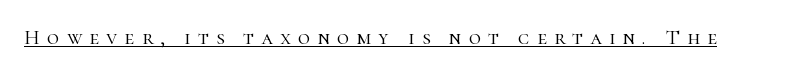
Q: Is the text bold? A: No.
Q: Is the text italic (slanted)? A: No, it is upright.
Q: Is the text underlined? A: Yes.
Q: Is the spacing between letters normal or unusually wide? A: Unusually wide.
